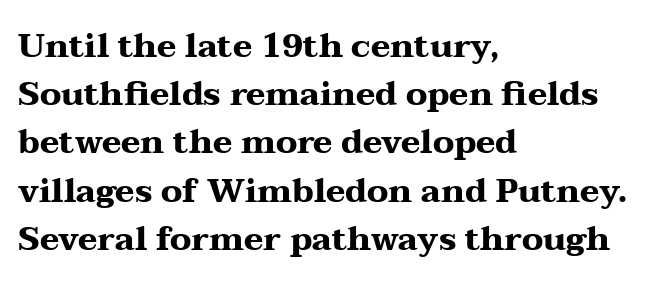
Q: Is the text bold? A: Yes.
Q: Is the text italic (slanted)? A: No, it is upright.
Q: Is the typeface a serif or a sans-serif typeface? A: Serif.
Q: Is the text underlined? A: No.
Q: How is the paragraph aligned? A: Left-aligned.
Q: Is the spacing between letters normal or unusually wide? A: Normal.
Q: Is the spacing between lines tight, normal or loose? A: Normal.
Q: Width (condensed, normal, or wide)? A: Wide.
Q: Stroke contrast? A: Medium.
Q: x-height? A: Medium.
Q: Monospaced? A: No.
